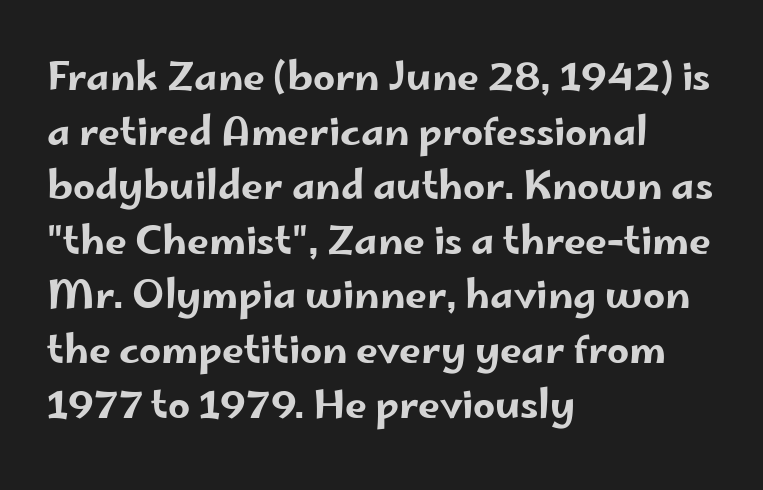
Is this a fixed-width face? No — the glyphs have proportional, varying widths. Students, observe: this is what conventionally led text looks like. These lines keep a tight, regular rhythm from letter to letter. Serif or sans? Sans — the stroke terminals are bare.
